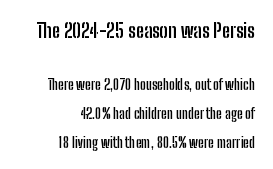
A dark, heavy texture on the line: the type is bold. The typesetter chose a ragged-left arrangement here. Posture: straight, roman, zero tilt. The face used here is rendered with its standard letterfit. Scale decreases going downward across the two blocks.
